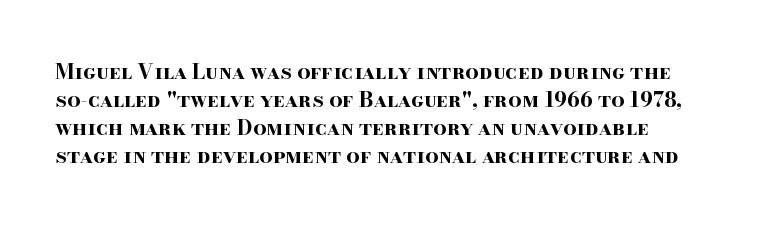
{"italic": "no", "bold": "yes", "underline": "no", "line_spacing": "normal", "line_spacing_ratio": 1.33, "letter_spacing": "normal", "letter_spacing_em": 0.0, "glyph_px": 21}
